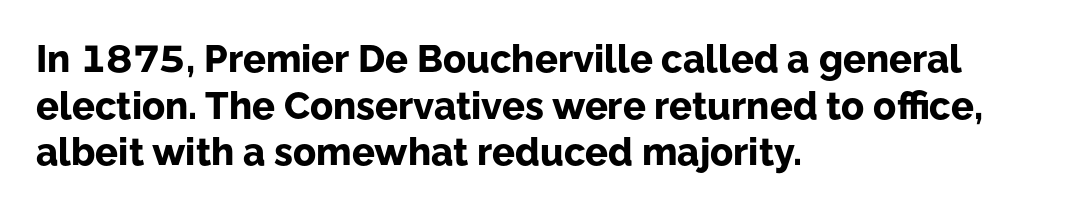
The specimen reads as upright at a glance. Unmarked baselines from the first word to the last. There is no visible air inserted between adjacent glyphs. Is this a fixed-width face? No — the glyphs have proportional, varying widths.
